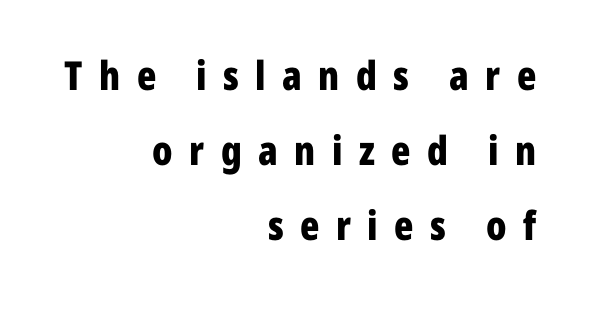
The image shows 40 px bold, condensed sans-serif type, upright; set right-aligned, line spacing 1.88x, unusually wide letter spacing (+0.41 em), not underlined; low stroke contrast and a medium x-height.
